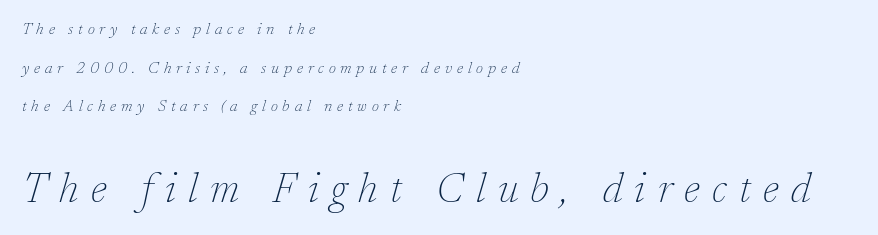
{"serif": "yes", "italic": "yes", "lean": "right", "slant_degrees": 17, "bold": "no", "weight": "thin", "width": "normal", "stroke_contrast": "low", "x_height": "medium", "monospaced": "no", "underline": "no", "align": "left", "line_spacing": "loose", "line_spacing_ratio": 2.42, "letter_spacing": "wide", "letter_spacing_em": 0.3, "larger_block": "second", "size_ratio": 2.56, "glyph_px": 41}
